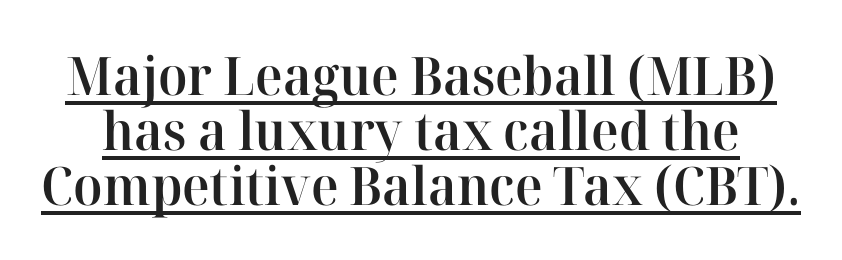
{"serif": "yes", "italic": "no", "bold": "semi", "weight": "semibold", "width": "normal", "stroke_contrast": "high", "x_height": "medium", "monospaced": "no", "underline": "yes", "line_spacing": "tight", "line_spacing_ratio": 1.04, "letter_spacing": "normal", "letter_spacing_em": 0.0, "glyph_px": 53}
